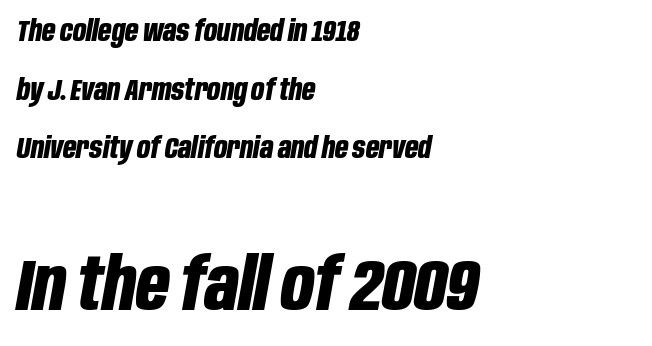
The image shows 73 px bold, condensed type, italic (leaning right); set left-aligned, loose line spacing (2.02x), normal letter spacing, not underlined; the second (bottom) block is 2.52x larger; low stroke contrast and a large x-height.
